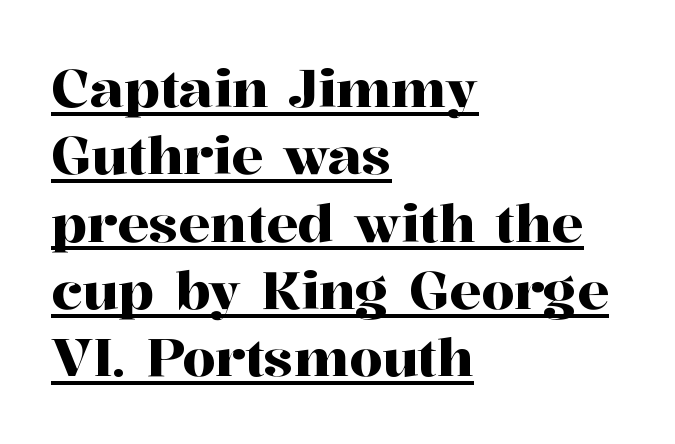
Q: Is the text italic (slanted)? A: No, it is upright.
Q: Is the typeface a serif or a sans-serif typeface? A: Serif.
Q: Is the text underlined? A: Yes.
Q: How is the paragraph aligned? A: Left-aligned.
Q: Is the spacing between letters normal or unusually wide? A: Normal.
Q: Is the spacing between lines tight, normal or loose? A: Normal.
Q: Width (condensed, normal, or wide)? A: Normal.
Q: Stroke contrast? A: High.
Q: x-height? A: Medium.
Q: Monospaced? A: No.
